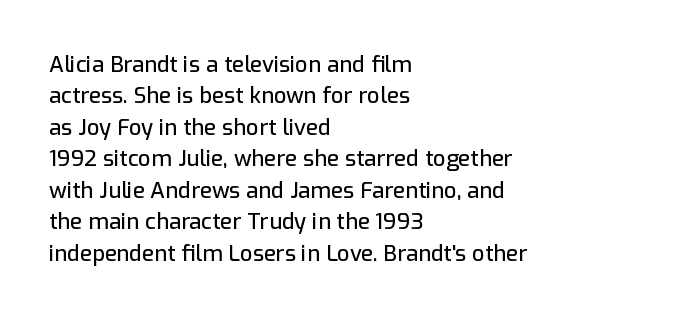
{"italic": "no", "underline": "no", "align": "left", "line_spacing": "normal", "line_spacing_ratio": 1.43, "letter_spacing": "normal", "letter_spacing_em": 0.0, "glyph_px": 22}
